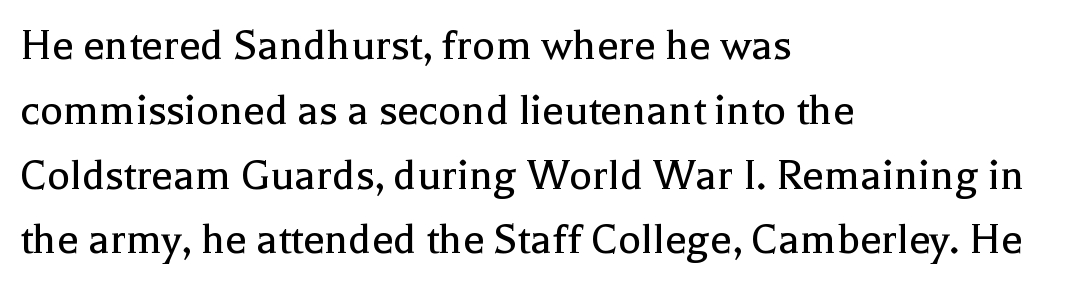
{"serif": "yes", "italic": "no", "bold": "no", "weight": "regular", "width": "normal", "x_height": "medium", "monospaced": "no", "underline": "no", "align": "left", "line_spacing": "normal", "line_spacing_ratio": 1.35, "letter_spacing": "normal", "letter_spacing_em": 0.0, "glyph_px": 48}
